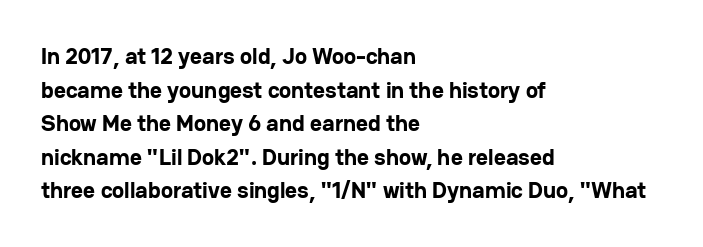
Q: Is the text bold? A: Yes.
Q: Is the text italic (slanted)? A: No, it is upright.
Q: Is the text underlined? A: No.
Q: How is the paragraph aligned? A: Left-aligned.
Q: Is the spacing between letters normal or unusually wide? A: Normal.
Q: Is the spacing between lines tight, normal or loose? A: Normal.
